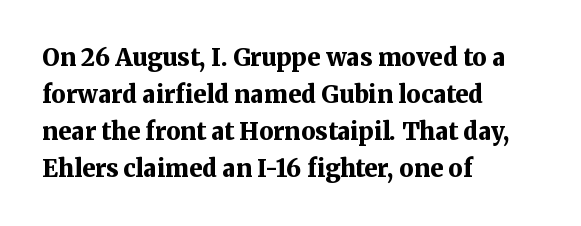
{"italic": "no", "bold": "yes", "underline": "no", "align": "left", "line_spacing": "normal", "line_spacing_ratio": 1.54, "letter_spacing": "normal", "letter_spacing_em": 0.0, "glyph_px": 24}
